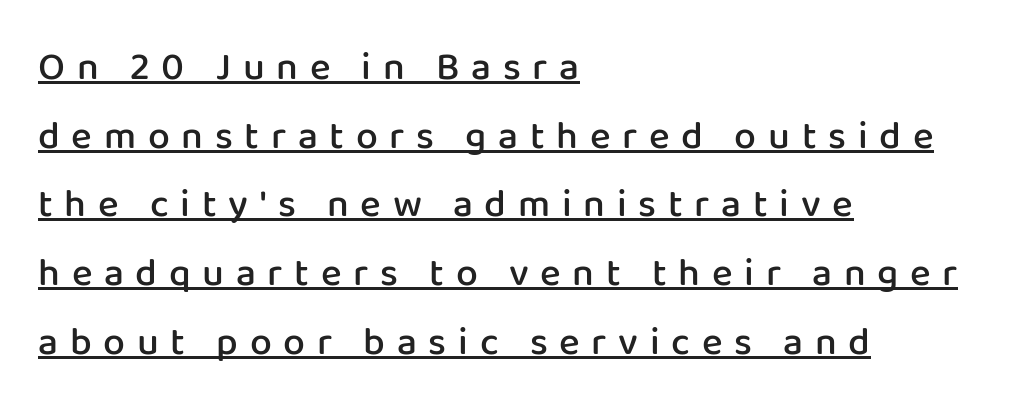
{"serif": "no", "italic": "no", "bold": "semi", "weight": "semibold", "width": "normal", "stroke_contrast": "low", "x_height": "medium", "monospaced": "no", "underline": "yes", "align": "left", "line_spacing_ratio": 1.76, "letter_spacing": "wide", "letter_spacing_em": 0.3, "glyph_px": 39}
